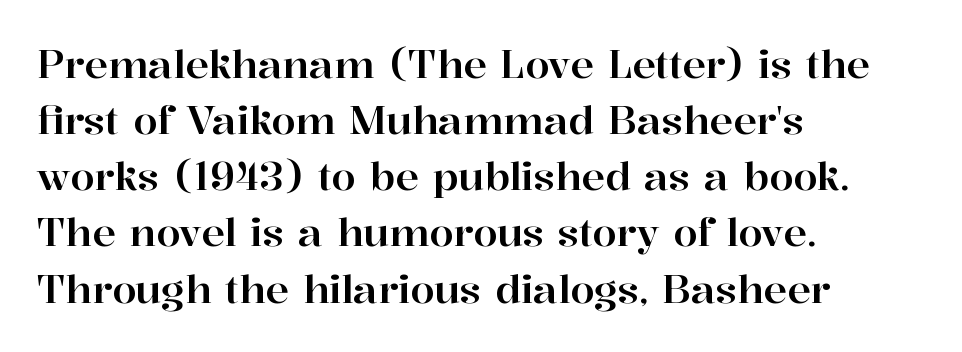
The image shows 39 px serif type, upright; set left-aligned, normal line spacing (1.44x), normal letter spacing, not underlined; high stroke contrast and a medium x-height.
